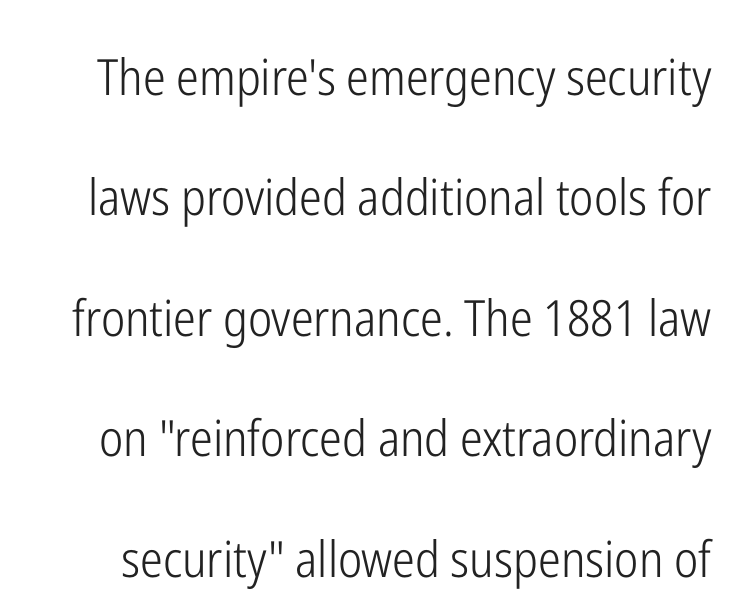
Q: Is the text bold? A: No.
Q: Is the text italic (slanted)? A: No, it is upright.
Q: Is the typeface a serif or a sans-serif typeface? A: Sans-serif.
Q: Is the text underlined? A: No.
Q: Is the spacing between letters normal or unusually wide? A: Normal.
Q: Is the spacing between lines tight, normal or loose? A: Loose.
Q: Width (condensed, normal, or wide)? A: Condensed.
Q: Stroke contrast? A: Low.
Q: x-height? A: Medium.
Q: Monospaced? A: No.
